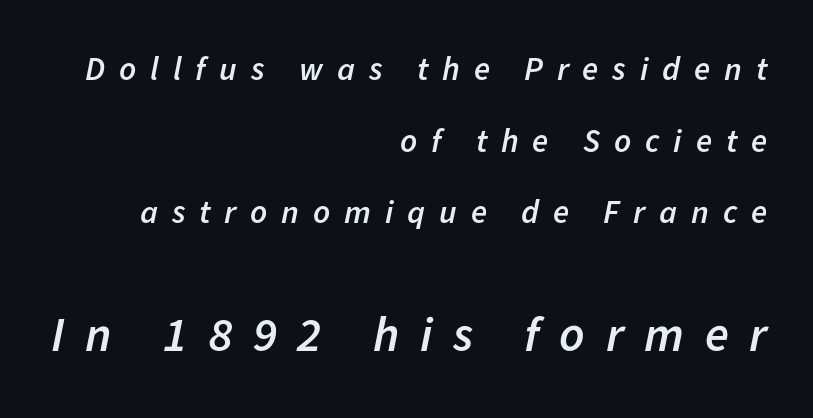
{"italic": "yes", "lean": "right", "slant_degrees": 11, "bold": "semi", "weight": "semibold", "width": "normal", "stroke_contrast": "low", "x_height": "medium", "monospaced": "no", "underline": "no", "align": "right", "line_spacing": "loose", "line_spacing_ratio": 2.17, "letter_spacing": "wide", "letter_spacing_em": 0.42, "larger_block": "second", "size_ratio": 1.48, "glyph_px": 49}
